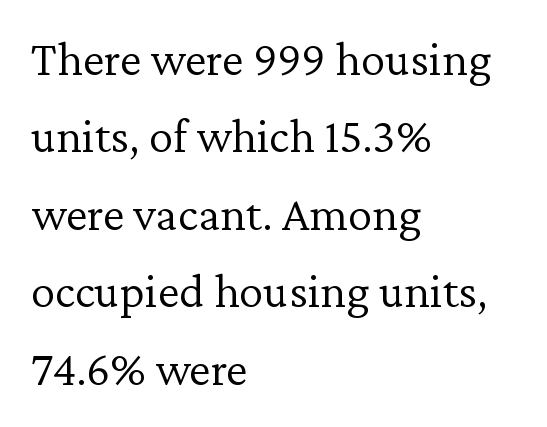
{"serif": "yes", "italic": "no", "bold": "no", "weight": "light", "width": "normal", "stroke_contrast": "low", "x_height": "medium", "monospaced": "no", "underline": "no", "align": "left", "line_spacing": "normal", "line_spacing_ratio": 1.58, "letter_spacing": "normal", "letter_spacing_em": 0.0, "glyph_px": 49}
